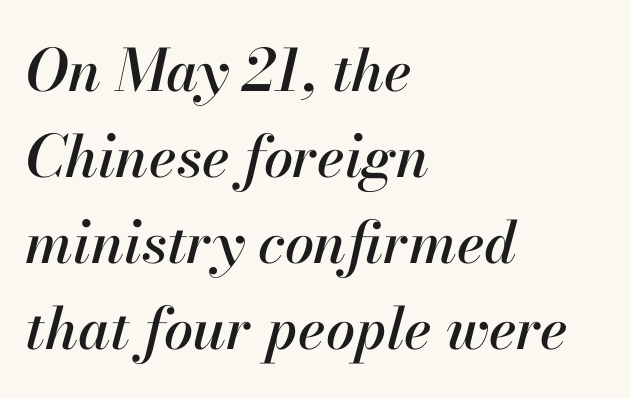
{"italic": "yes", "lean": "right", "slant_degrees": 13, "width": "normal", "stroke_contrast": "high", "x_height": "small", "monospaced": "no", "underline": "no", "align": "left", "line_spacing": "normal", "line_spacing_ratio": 1.48, "letter_spacing": "normal", "letter_spacing_em": 0.0, "glyph_px": 58}
